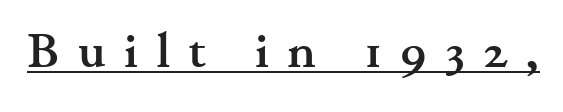
Do the letters lean? They stand straight. The characters display serif detailing at their extremities. Typesetter's note: full bold, strokes at maximum text heaviness. Proportional: the letters do not fall into vertical columns. Observe the wide spacing: letters keep a clear distance from each other.
